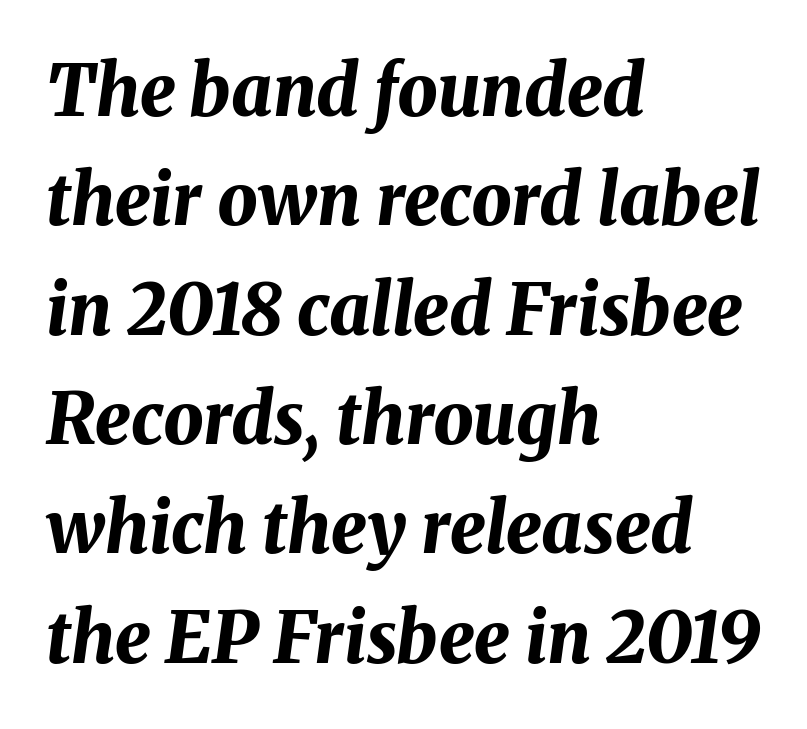
The image shows 71 px bold type, italic (leaning right); set left-aligned, normal line spacing (1.54x), normal letter spacing, not underlined; medium stroke contrast and a medium x-height.
